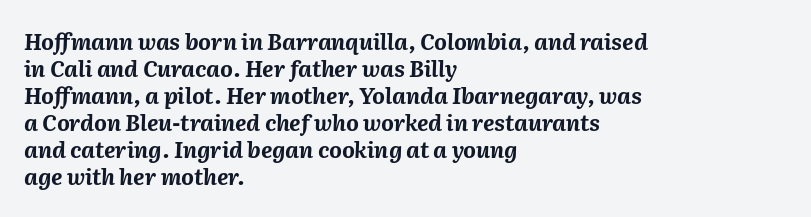
Q: Is the text bold? A: Yes.
Q: Is the text italic (slanted)? A: Yes, it leans right by about 2 degrees.
Q: Is the text underlined? A: No.
Q: How is the paragraph aligned? A: Left-aligned.
Q: Is the spacing between letters normal or unusually wide? A: Normal.
